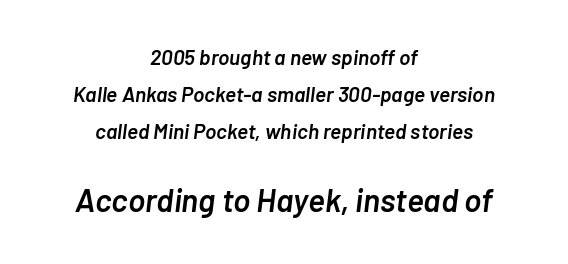
{"italic": "yes", "lean": "right", "slant_degrees": 7, "bold": "semi", "weight": "semibold", "width": "normal", "stroke_contrast": "low", "x_height": "medium", "monospaced": "no", "underline": "no", "align": "center", "line_spacing_ratio": 1.76, "letter_spacing": "normal", "letter_spacing_em": 0.0, "larger_block": "second", "size_ratio": 1.52, "glyph_px": 32}
